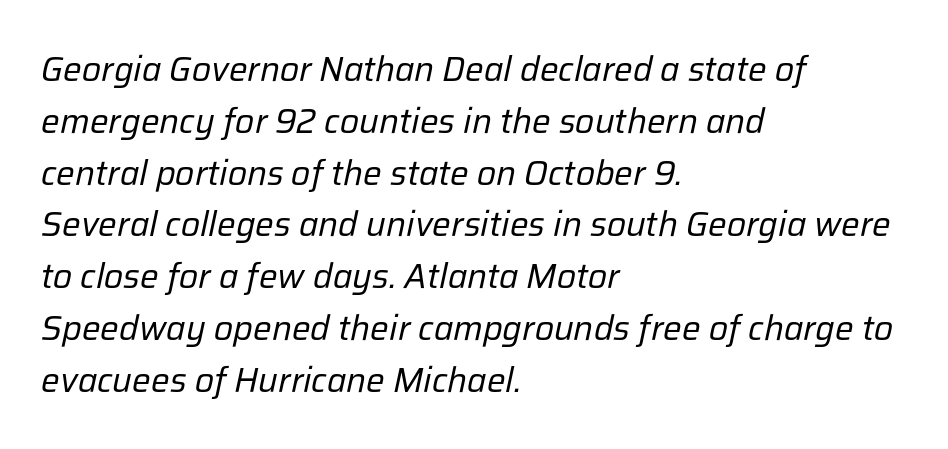
Characters are canted at an angle relative to the baseline's perpendicular. The rendering uses natural spacing where letterforms have individual widths. This rendering leaves character spacing at its baseline value. Check under the words: just untouched page.
